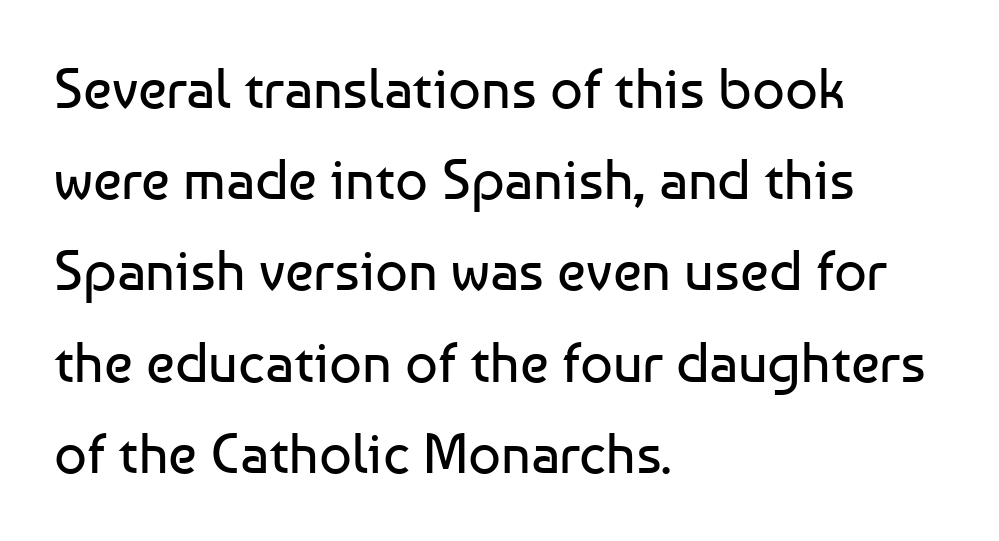
Q: Is the text bold? A: No.
Q: Is the text italic (slanted)? A: No, it is upright.
Q: Is the typeface a serif or a sans-serif typeface? A: Sans-serif.
Q: Is the text underlined? A: No.
Q: How is the paragraph aligned? A: Left-aligned.
Q: Is the spacing between letters normal or unusually wide? A: Normal.
Q: Is the spacing between lines tight, normal or loose? A: Normal.
Q: Width (condensed, normal, or wide)? A: Normal.
Q: Stroke contrast? A: Low.
Q: x-height? A: Medium.
Q: Monospaced? A: No.
